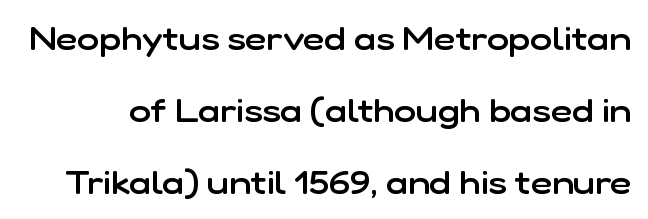
The image shows 33 px semibold sans-serif type, upright; set loose line spacing (2.18x), normal letter spacing, not underlined; low stroke contrast and a medium x-height.
